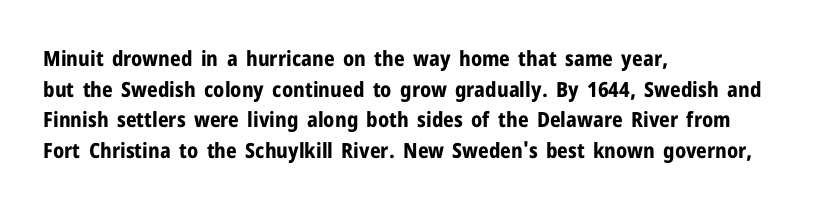
The image shows 21 px bold type, upright; set left-aligned, normal line spacing (1.46x), normal letter spacing, not underlined.
